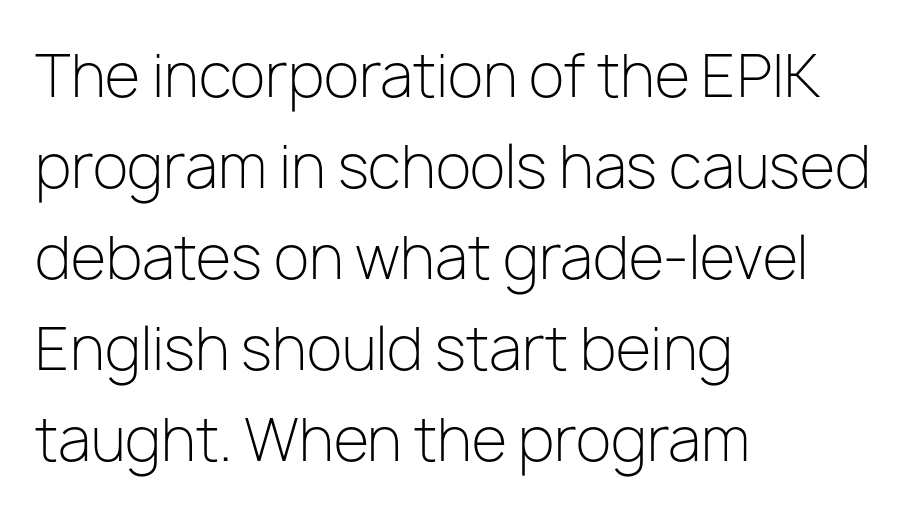
{"serif": "no", "italic": "no", "bold": "no", "weight": "light", "width": "normal", "stroke_contrast": "low", "x_height": "medium", "monospaced": "no", "underline": "no", "align": "left", "line_spacing": "normal", "line_spacing_ratio": 1.57, "letter_spacing": "normal", "letter_spacing_em": 0.0, "glyph_px": 58}
